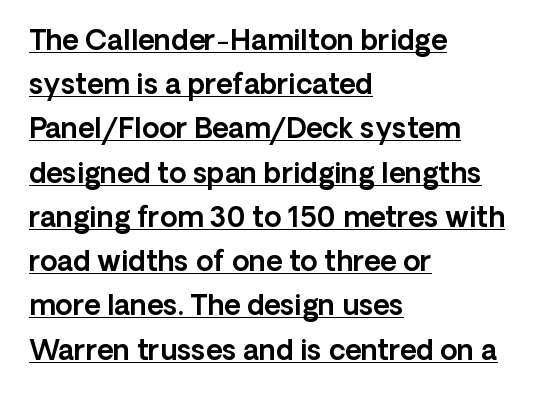
Q: Is the text italic (slanted)? A: No, it is upright.
Q: Is the typeface a serif or a sans-serif typeface? A: Sans-serif.
Q: Is the text underlined? A: Yes.
Q: How is the paragraph aligned? A: Left-aligned.
Q: Is the spacing between letters normal or unusually wide? A: Normal.
Q: Is the spacing between lines tight, normal or loose? A: Normal.
Q: Width (condensed, normal, or wide)? A: Normal.
Q: x-height? A: Medium.
Q: Monospaced? A: No.
